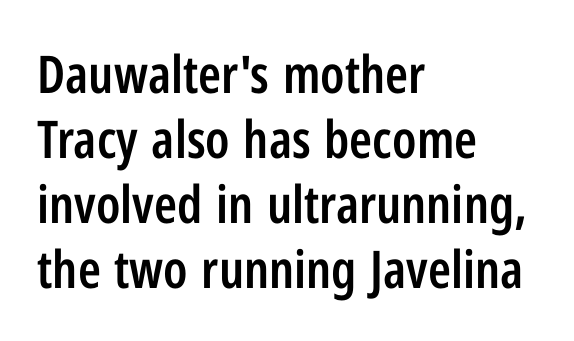
{"serif": "no", "italic": "no", "bold": "semi", "weight": "semibold", "width": "condensed", "stroke_contrast": "low", "x_height": "medium", "monospaced": "no", "underline": "no", "align": "left", "line_spacing": "normal", "line_spacing_ratio": 1.25, "letter_spacing": "normal", "letter_spacing_em": 0.0, "glyph_px": 52}
